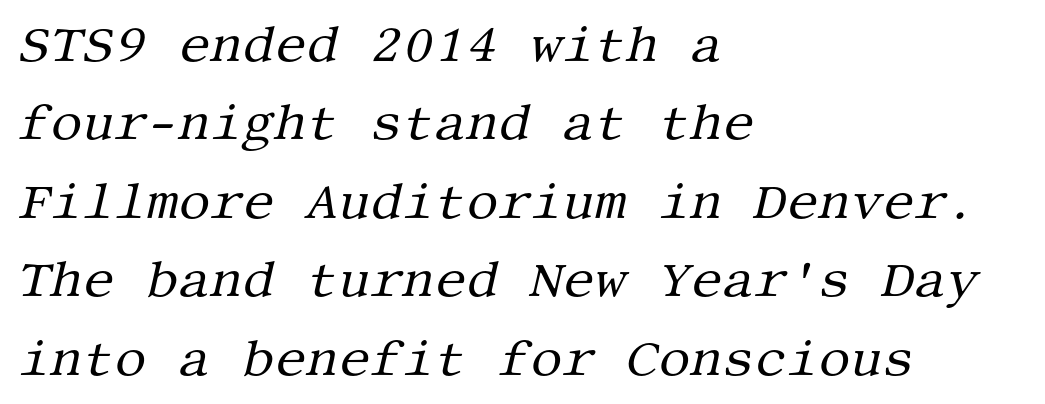
Q: Is the text bold? A: No.
Q: Is the text italic (slanted)? A: Yes, it leans right by about 13 degrees.
Q: Is the typeface a serif or a sans-serif typeface? A: Serif.
Q: Is the text underlined? A: No.
Q: How is the paragraph aligned? A: Left-aligned.
Q: Is the spacing between letters normal or unusually wide? A: Normal.
Q: Is the spacing between lines tight, normal or loose? A: Normal.
Q: Width (condensed, normal, or wide)? A: Normal.
Q: Stroke contrast? A: Medium.
Q: x-height? A: Large.
